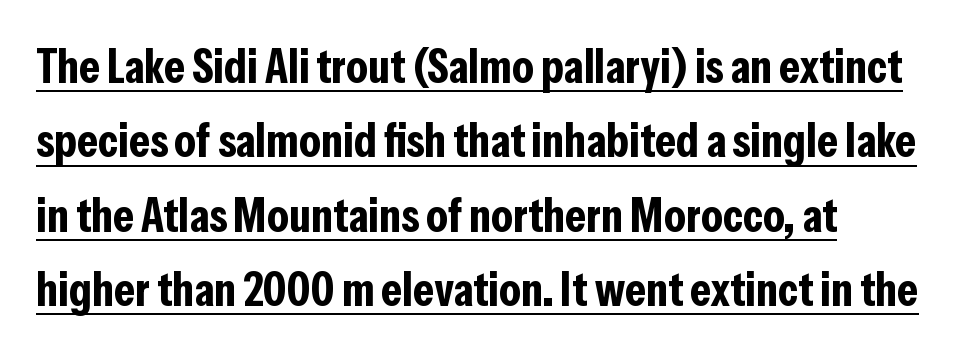
The image shows 48 px bold, condensed sans-serif type, upright; set normal line spacing (1.55x), normal letter spacing, underlined; low stroke contrast and a medium x-height.
